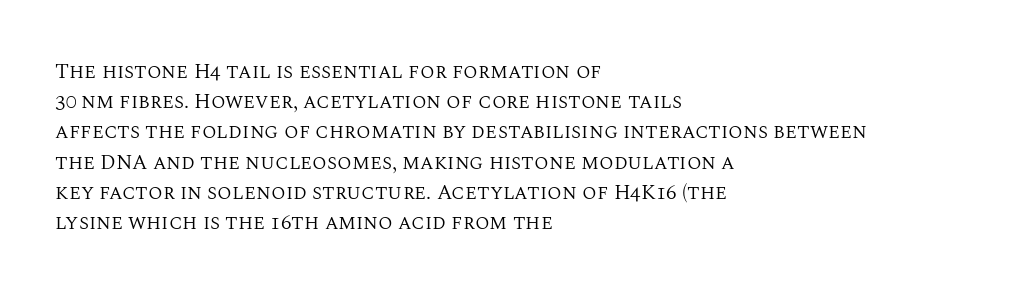
Q: Is the text bold? A: No.
Q: Is the text italic (slanted)? A: No, it is upright.
Q: Is the text underlined? A: No.
Q: How is the paragraph aligned? A: Left-aligned.
Q: Is the spacing between letters normal or unusually wide? A: Normal.
Q: Is the spacing between lines tight, normal or loose? A: Normal.
